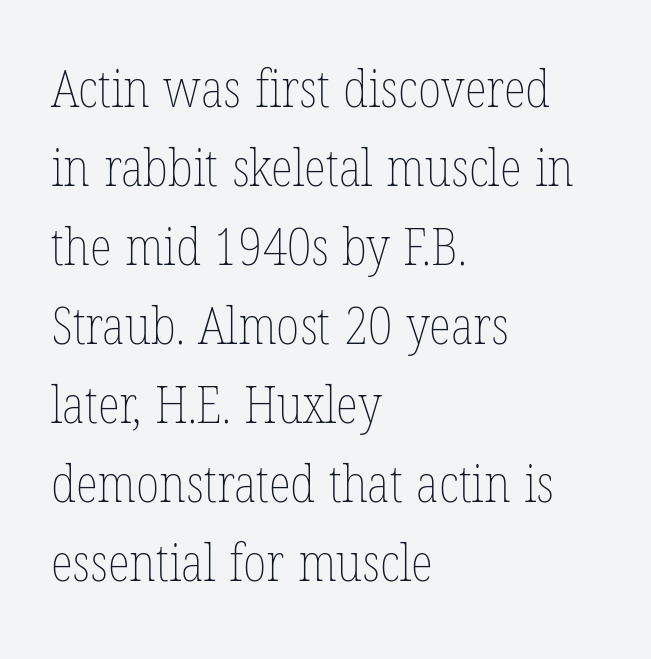
Q: Is the text bold? A: No.
Q: Is the text italic (slanted)? A: No, it is upright.
Q: Is the text underlined? A: No.
Q: How is the paragraph aligned? A: Left-aligned.
Q: Is the spacing between letters normal or unusually wide? A: Normal.
Q: Is the spacing between lines tight, normal or loose? A: Normal.
Q: Width (condensed, normal, or wide)? A: Condensed.
Q: Stroke contrast? A: Low.
Q: x-height? A: Medium.
Q: Monospaced? A: No.
